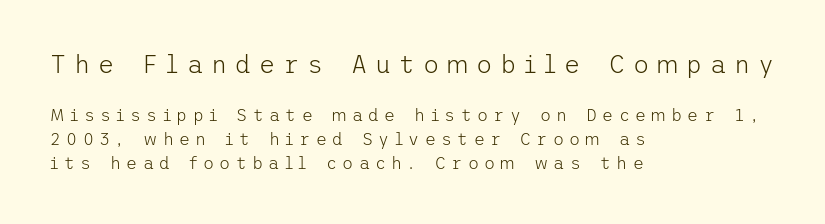
Compared with a centered layout, this one pins lines to the left instead. Reading top to bottom, the characters get smaller at the block break. The letters stand upright; this is a roman face. This block has exactly the height ordinary leading produces. No heavy texture on the line: the type isn't bold. Unmarked baselines from the first word to the last.
